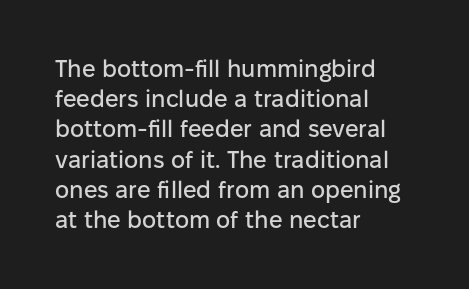
Q: Is the text italic (slanted)? A: No, it is upright.
Q: Is the text underlined? A: No.
Q: How is the paragraph aligned? A: Left-aligned.
Q: Is the spacing between letters normal or unusually wide? A: Normal.
Q: Is the spacing between lines tight, normal or loose? A: Normal.
